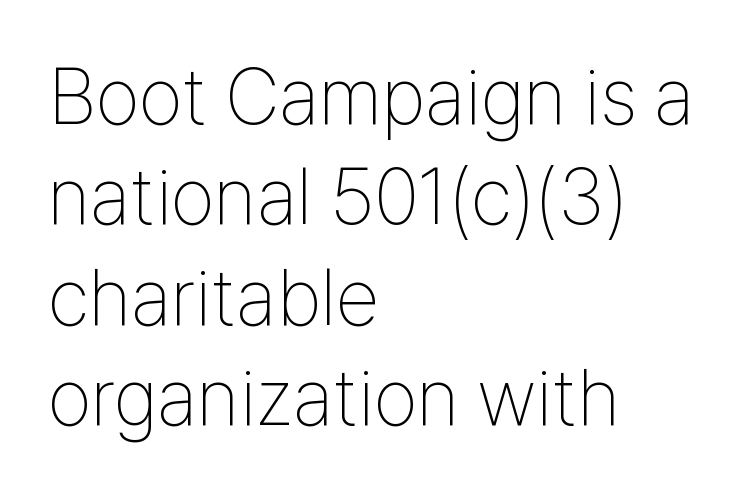
Q: Is the text bold? A: No.
Q: Is the text italic (slanted)? A: No, it is upright.
Q: Is the typeface a serif or a sans-serif typeface? A: Sans-serif.
Q: Is the text underlined? A: No.
Q: How is the paragraph aligned? A: Left-aligned.
Q: Is the spacing between letters normal or unusually wide? A: Normal.
Q: Is the spacing between lines tight, normal or loose? A: Normal.
Q: Width (condensed, normal, or wide)? A: Condensed.
Q: Stroke contrast? A: Low.
Q: x-height? A: Medium.
Q: Monospaced? A: No.
